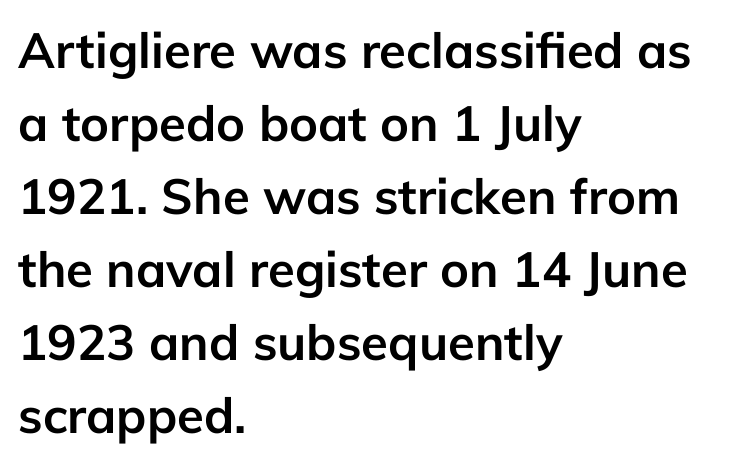
Q: Is the text bold? A: Yes.
Q: Is the text italic (slanted)? A: No, it is upright.
Q: Is the typeface a serif or a sans-serif typeface? A: Sans-serif.
Q: Is the text underlined? A: No.
Q: How is the paragraph aligned? A: Left-aligned.
Q: Is the spacing between letters normal or unusually wide? A: Normal.
Q: Is the spacing between lines tight, normal or loose? A: Normal.
Q: Width (condensed, normal, or wide)? A: Normal.
Q: Stroke contrast? A: Low.
Q: x-height? A: Medium.
Q: Monospaced? A: No.
